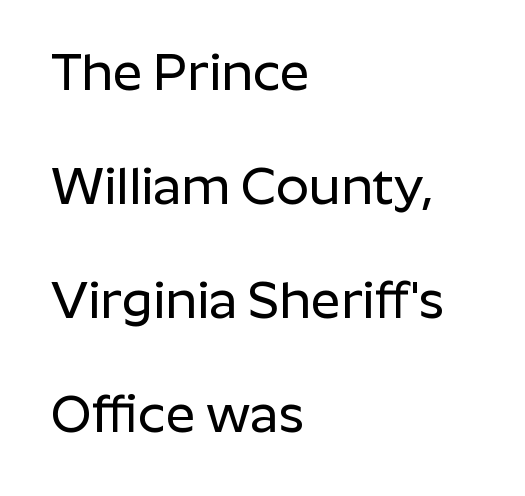
The passage shown is typed in a proportional face where columns would drift. The space beneath each line is pristine and unruled. Serif or sans? Sans — the stroke terminals are bare. Every character sits straight up, as roman type does.
